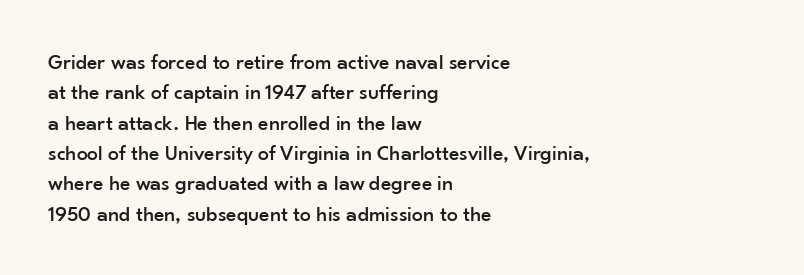
The image shows 22 px text type, upright; set left-aligned, normal line spacing (1.38x), normal letter spacing, not underlined.
